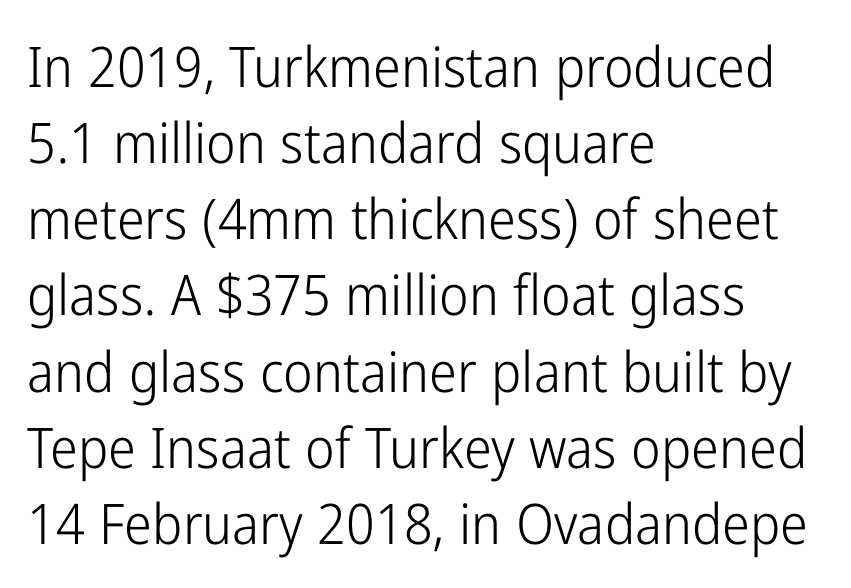
Layout note: lines flush left. Observe the absence of serifs on each vertical stroke in this sample. The characters are drawn with everyday or finer stroke widths. The space directly below the letters is spotless. Style check: upright.
